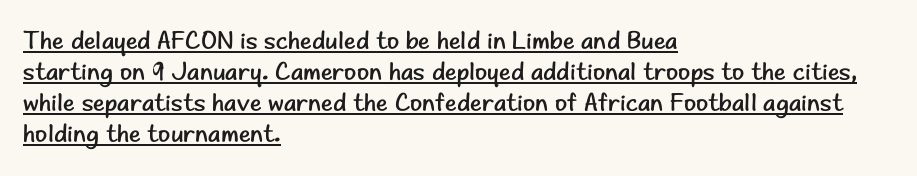
Q: Is the text bold? A: No.
Q: Is the text italic (slanted)? A: No, it is upright.
Q: Is the text underlined? A: Yes.
Q: How is the paragraph aligned? A: Left-aligned.
Q: Is the spacing between letters normal or unusually wide? A: Normal.
